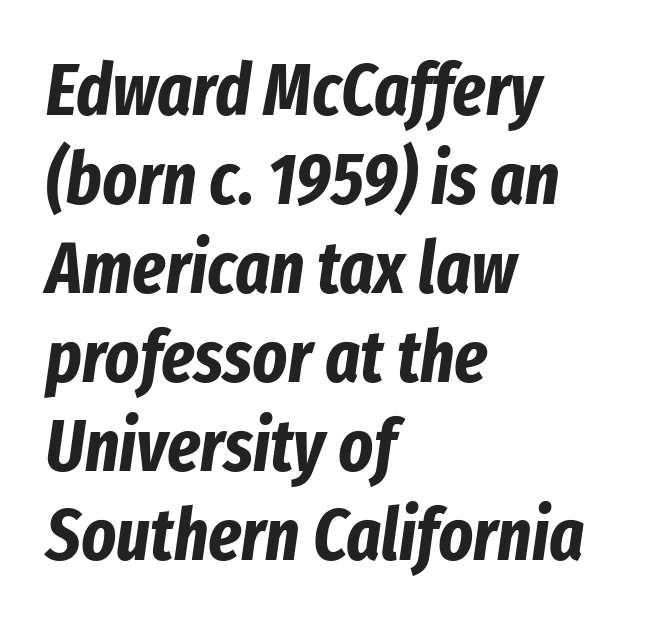
The passage shown leans; its letterforms are oblique. Varying glyph widths throughout — classic text-font behaviour. The typesetter chose a ragged-right arrangement here. Inter-character spacing is left at the font's built-in metrics.
